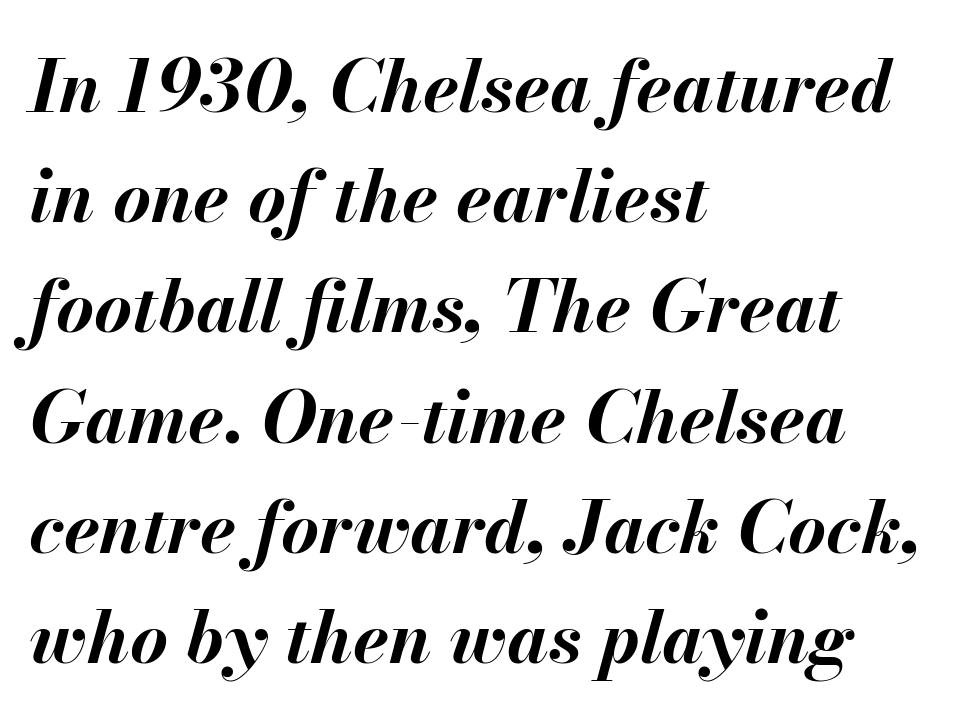
The image shows 73 px bold type, italic (leaning right); set left-aligned, normal line spacing (1.51x), normal letter spacing, not underlined; medium stroke contrast and a small x-height.
